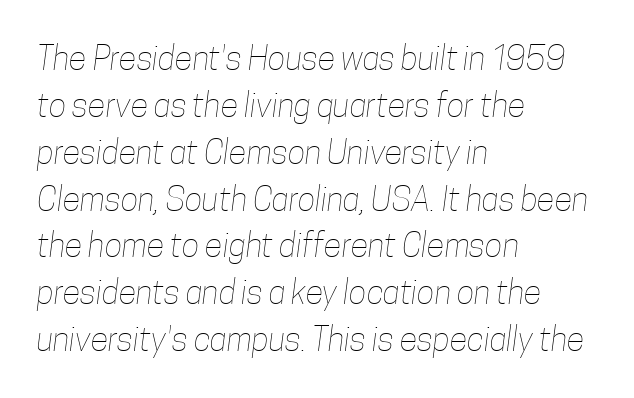
{"bold": "no", "weight": "thin", "width": "condensed", "stroke_contrast": "low", "x_height": "medium", "monospaced": "no", "underline": "no", "align": "left", "line_spacing": "normal", "line_spacing_ratio": 1.42, "letter_spacing": "normal", "letter_spacing_em": 0.0, "glyph_px": 33}
